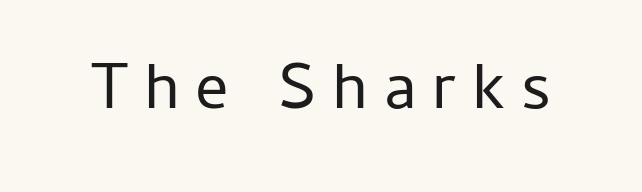
The image shows 66 px regular-weight sans-serif type, upright; set unusually wide letter spacing (+0.24 em), not underlined; low stroke contrast and a medium x-height.
